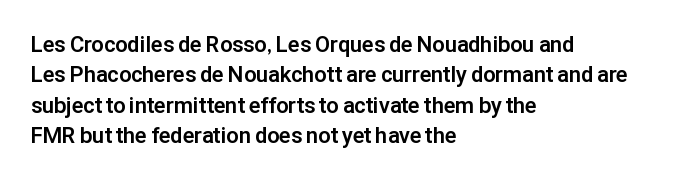
Q: Is the text bold? A: Yes.
Q: Is the text italic (slanted)? A: No, it is upright.
Q: Is the text underlined? A: No.
Q: How is the paragraph aligned? A: Left-aligned.
Q: Is the spacing between letters normal or unusually wide? A: Normal.
Q: Is the spacing between lines tight, normal or loose? A: Normal.
